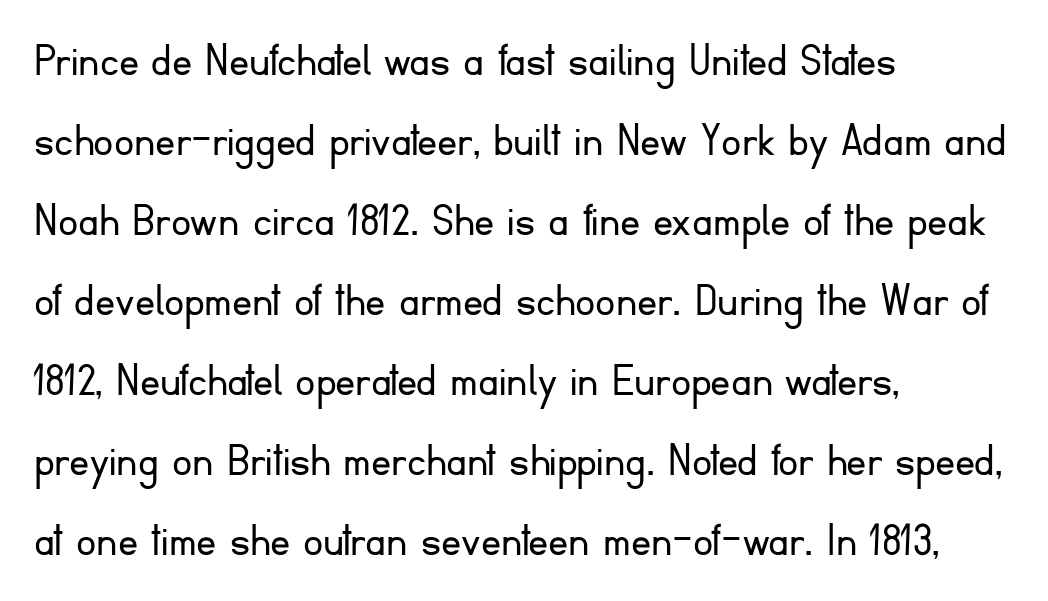
Font category for this specimen: sans-serif. Line spacing here is normal. It's the straight-up-and-down kind of type. The strip under each line holds only bare page. Compared with a centered layout, this one pins lines to the left instead. Do the characters align in a grid? No, the font is proportional.
